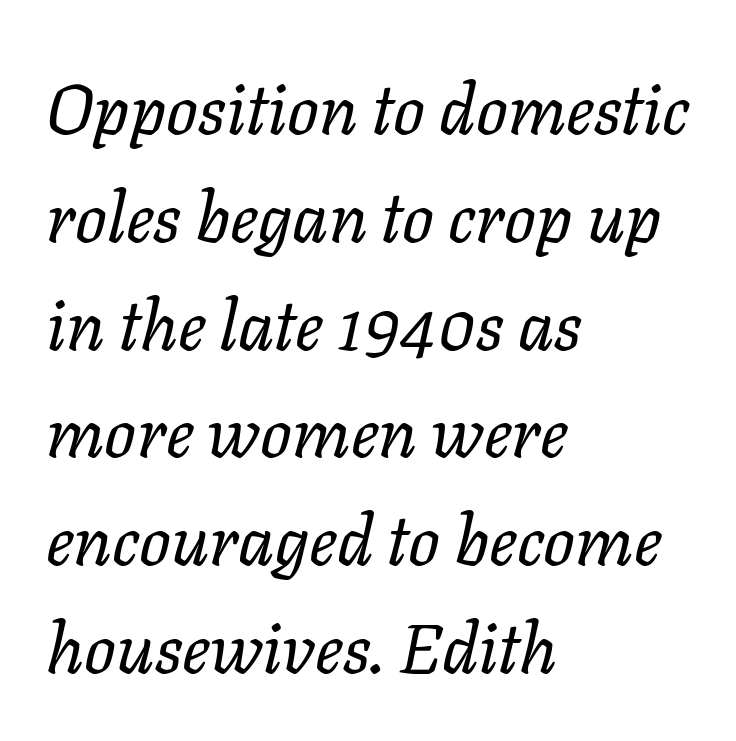
Look at the tracking — it's just the regular setting, nothing added. Underlining? Definitely not there. In terms of leading, this rendering sits right in the middle. It's the slanting kind of type.
